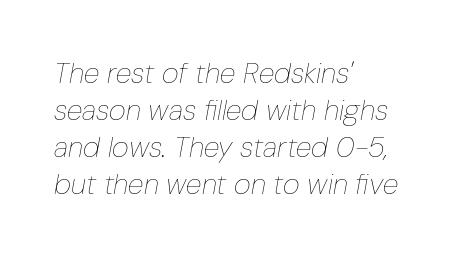
{"italic": "yes", "lean": "right", "slant_degrees": 10, "bold": "no", "weight": "thin", "width": "condensed", "stroke_contrast": "low", "x_height": "medium", "monospaced": "no", "underline": "no", "align": "left", "line_spacing": "normal", "line_spacing_ratio": 1.28, "letter_spacing": "normal", "letter_spacing_em": 0.0, "glyph_px": 29}
